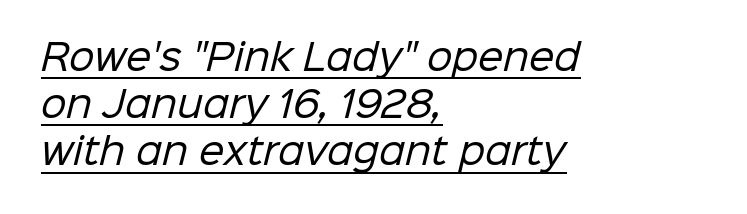
The image shows 36 px regular-weight sans-serif type; set left-aligned, normal line spacing (1.31x), normal letter spacing, underlined; low stroke contrast and a medium x-height.
